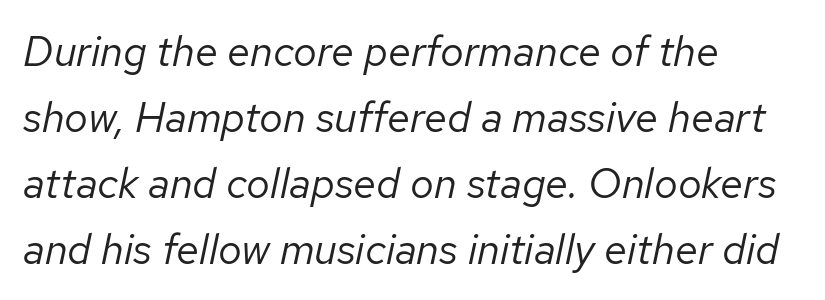
Q: Is the text bold? A: No.
Q: Is the text italic (slanted)? A: Yes, it leans right by about 12 degrees.
Q: Is the text underlined? A: No.
Q: How is the paragraph aligned? A: Left-aligned.
Q: Is the spacing between letters normal or unusually wide? A: Normal.
Q: Is the spacing between lines tight, normal or loose? A: Normal.
Q: Width (condensed, normal, or wide)? A: Normal.
Q: Stroke contrast? A: Low.
Q: x-height? A: Medium.
Q: Monospaced? A: No.
